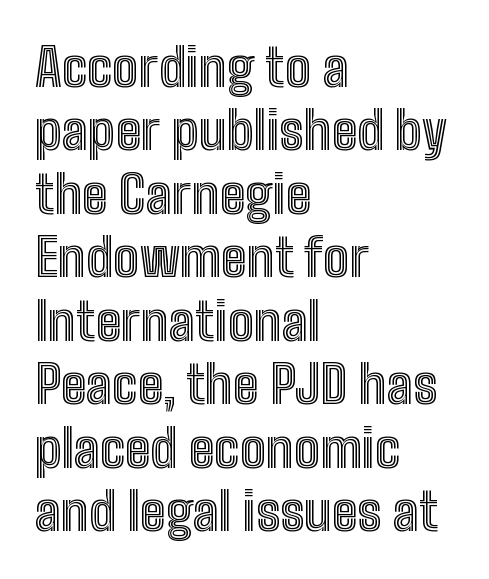
Q: Is the text italic (slanted)? A: No, it is upright.
Q: Is the text underlined? A: No.
Q: How is the paragraph aligned? A: Left-aligned.
Q: Is the spacing between letters normal or unusually wide? A: Normal.
Q: Width (condensed, normal, or wide)? A: Condensed.
Q: x-height? A: Medium.
Q: Monospaced? A: No.
